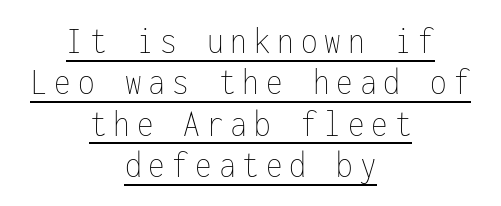
{"italic": "no", "bold": "no", "weight": "thin", "width": "condensed", "stroke_contrast": "low", "x_height": "medium", "monospaced": "yes", "underline": "yes", "align": "center", "line_spacing": "tight", "line_spacing_ratio": 1.09, "glyph_px": 38}
